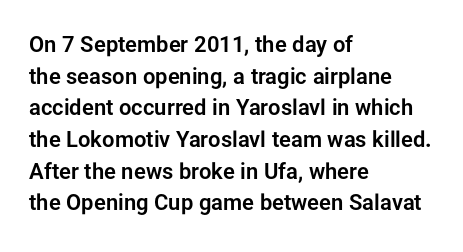
The image shows 22 px text type, upright; set left-aligned, normal line spacing (1.44x), normal letter spacing, not underlined.
